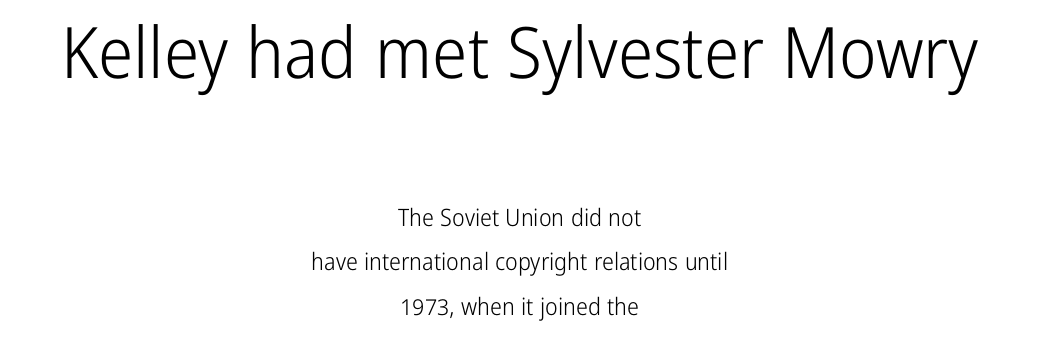
The image shows 71 px light, condensed sans-serif type, upright; set centered, line spacing 1.86x, normal letter spacing, not underlined; the first (top) block is 2.96x larger; low stroke contrast and a medium x-height.
